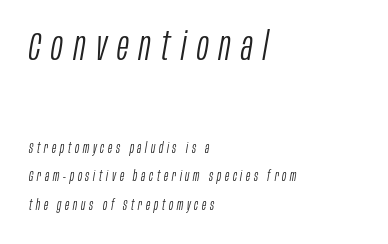
What's the leading like? Stretched, with rows far apart. Counters stay open thanks to moderate or lighter strokes. Posture: slanted. The lines are quadded left.
